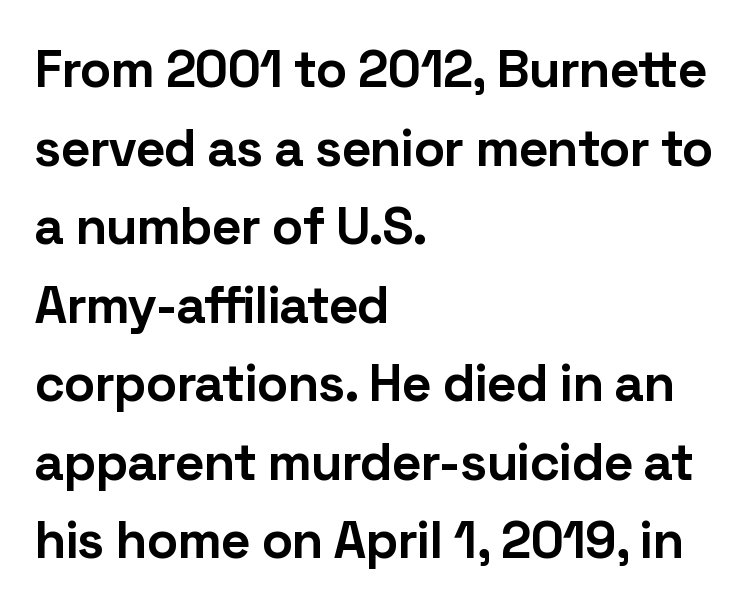
The image shows 52 px bold sans-serif type, upright; set left-aligned, normal line spacing (1.51x), normal letter spacing, not underlined; low stroke contrast and a medium x-height.
